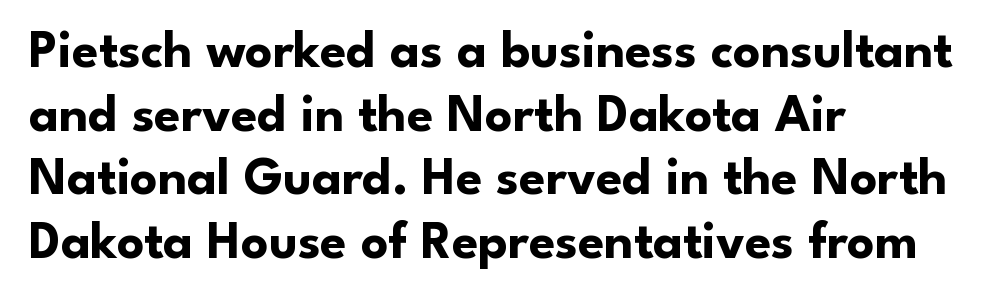
{"serif": "no", "italic": "no", "bold": "yes", "weight": "bold", "width": "normal", "stroke_contrast": "low", "x_height": "small", "monospaced": "no", "underline": "no", "align": "left", "line_spacing_ratio": 1.2, "letter_spacing": "normal", "letter_spacing_em": 0.0, "glyph_px": 53}
